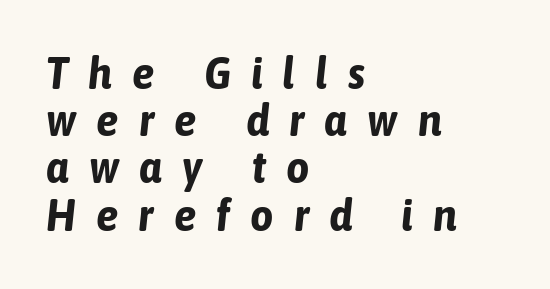
Q: Is the text bold? A: Yes.
Q: Is the text italic (slanted)? A: Yes, it leans right by about 6 degrees.
Q: Is the text underlined? A: No.
Q: How is the paragraph aligned? A: Left-aligned.
Q: Is the spacing between letters normal or unusually wide? A: Unusually wide.
Q: Is the spacing between lines tight, normal or loose? A: Tight.
Q: Width (condensed, normal, or wide)? A: Condensed.
Q: Stroke contrast? A: Low.
Q: x-height? A: Medium.
Q: Monospaced? A: No.
